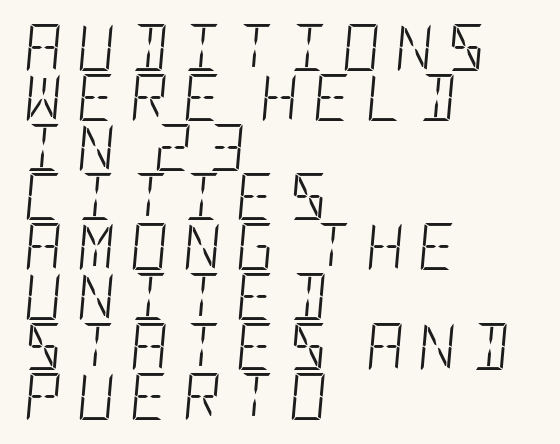
The image shows 47 px light, condensed type, italic (leaning right); set left-aligned, tight line spacing (1.06x), unusually wide letter spacing (+0.31 em), not underlined; low stroke contrast and a large x-height.
